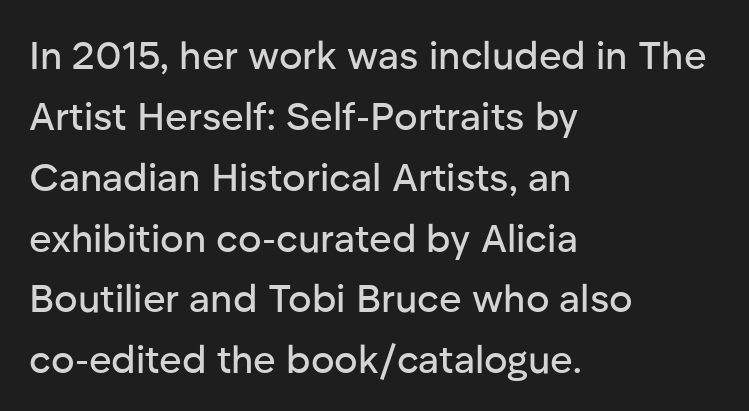
Q: Is the text italic (slanted)? A: No, it is upright.
Q: Is the typeface a serif or a sans-serif typeface? A: Sans-serif.
Q: Is the text underlined? A: No.
Q: How is the paragraph aligned? A: Left-aligned.
Q: Is the spacing between letters normal or unusually wide? A: Normal.
Q: Is the spacing between lines tight, normal or loose? A: Normal.
Q: Width (condensed, normal, or wide)? A: Normal.
Q: Stroke contrast? A: Low.
Q: x-height? A: Medium.
Q: Monospaced? A: No.
